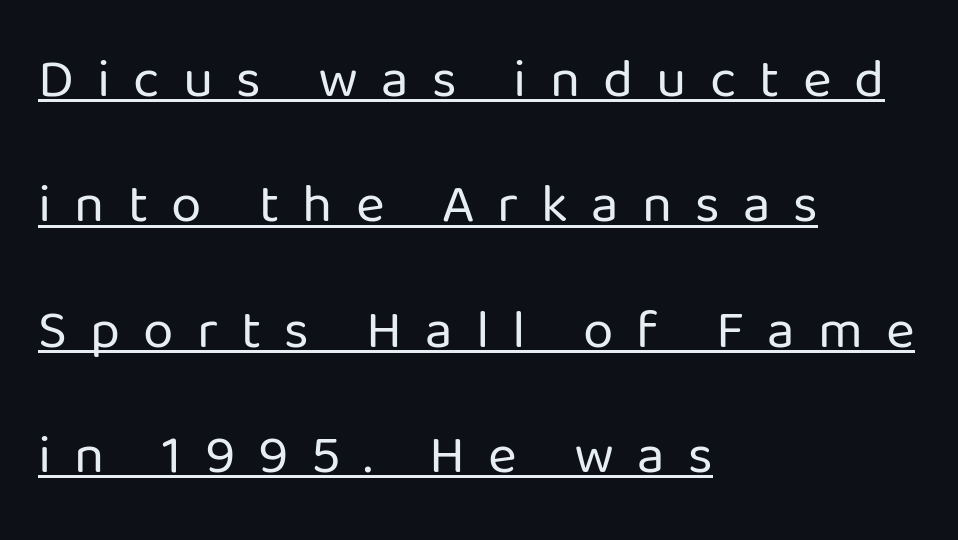
Q: Is the text bold? A: No.
Q: Is the text italic (slanted)? A: No, it is upright.
Q: Is the typeface a serif or a sans-serif typeface? A: Sans-serif.
Q: Is the text underlined? A: Yes.
Q: How is the paragraph aligned? A: Left-aligned.
Q: Is the spacing between letters normal or unusually wide? A: Unusually wide.
Q: Is the spacing between lines tight, normal or loose? A: Loose.
Q: Width (condensed, normal, or wide)? A: Normal.
Q: Stroke contrast? A: Low.
Q: x-height? A: Medium.
Q: Monospaced? A: No.
